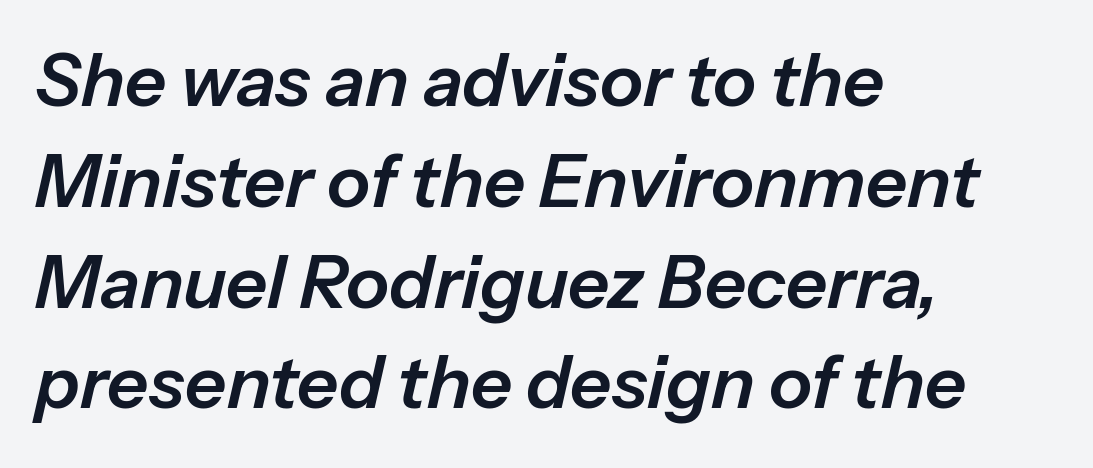
{"italic": "yes", "lean": "right", "slant_degrees": 13, "width": "normal", "stroke_contrast": "low", "x_height": "medium", "monospaced": "no", "underline": "no", "align": "left", "line_spacing": "normal", "line_spacing_ratio": 1.4, "letter_spacing": "normal", "letter_spacing_em": 0.0, "glyph_px": 72}
